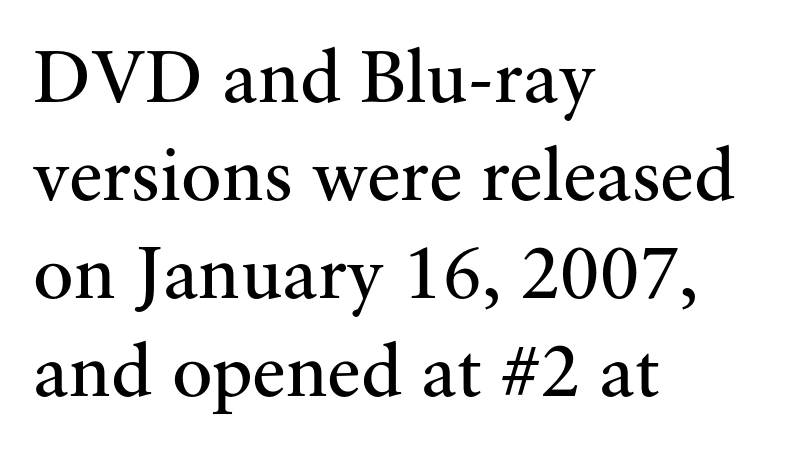
{"serif": "yes", "italic": "no", "bold": "no", "weight": "regular", "width": "normal", "stroke_contrast": "medium", "x_height": "small", "monospaced": "no", "underline": "no", "align": "left", "line_spacing": "normal", "line_spacing_ratio": 1.29, "letter_spacing": "normal", "letter_spacing_em": 0.0, "glyph_px": 76}
